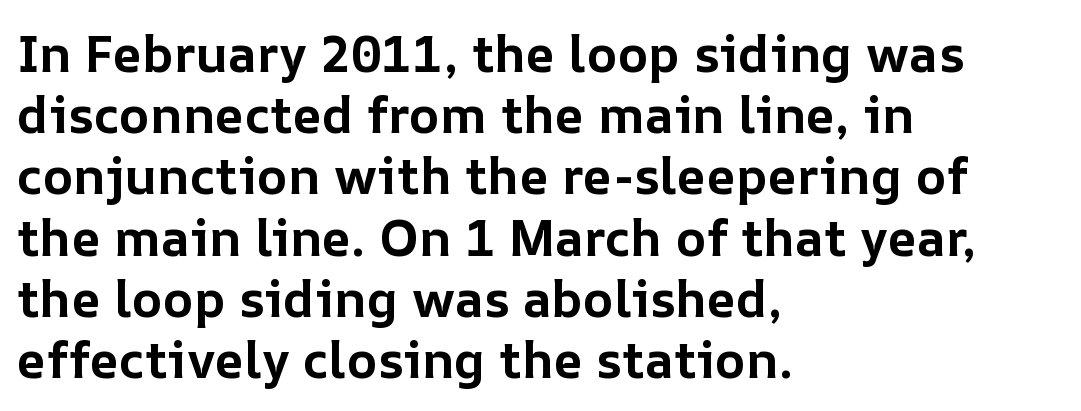
{"italic": "no", "bold": "yes", "weight": "bold", "width": "normal", "stroke_contrast": "low", "x_height": "medium", "monospaced": "no", "underline": "no", "align": "left", "line_spacing_ratio": 1.2, "letter_spacing": "normal", "letter_spacing_em": 0.0, "glyph_px": 51}
